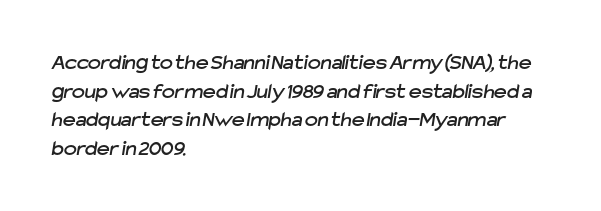
{"underline": "no", "align": "left", "line_spacing": "normal", "line_spacing_ratio": 1.3, "letter_spacing": "normal", "letter_spacing_em": 0.0, "glyph_px": 22}
